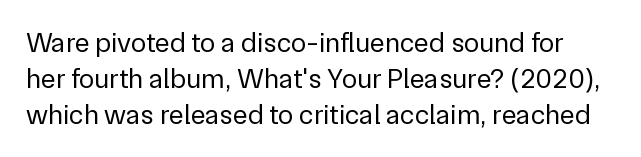
Q: Is the text bold? A: No.
Q: Is the text italic (slanted)? A: No, it is upright.
Q: Is the typeface a serif or a sans-serif typeface? A: Sans-serif.
Q: Is the text underlined? A: No.
Q: Is the spacing between letters normal or unusually wide? A: Normal.
Q: Is the spacing between lines tight, normal or loose? A: Normal.
Q: Width (condensed, normal, or wide)? A: Normal.
Q: Stroke contrast? A: Low.
Q: x-height? A: Medium.
Q: Monospaced? A: No.
